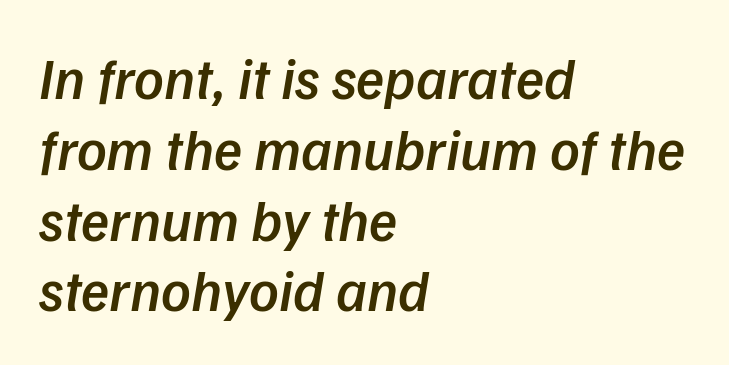
Q: Is the text bold? A: Semi-bold.
Q: Is the text italic (slanted)? A: Yes, it leans right by about 9 degrees.
Q: Is the text underlined? A: No.
Q: How is the paragraph aligned? A: Left-aligned.
Q: Is the spacing between letters normal or unusually wide? A: Normal.
Q: Width (condensed, normal, or wide)? A: Normal.
Q: Stroke contrast? A: Low.
Q: x-height? A: Medium.
Q: Monospaced? A: No.
